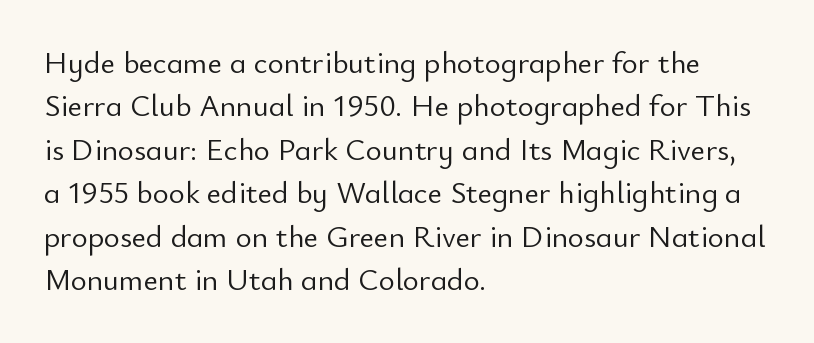
Is this a sans? Yes — the strokes have no serifs. Students, observe: this is what conventionally led text looks like. Tracking here is standard; glyphs follow each other at the usual distance. This reads as an unemphasized weight, regular at the heaviest. The passage shown is typed in a proportional face where columns would drift. The paragraph shown leans on its left margin.
